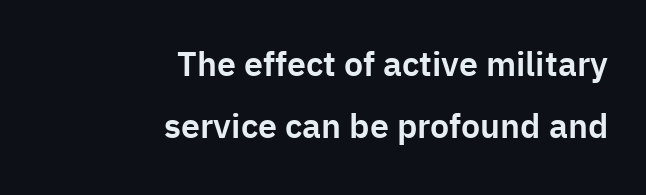
The glyphs are unaccompanied by any horizontal stroke below them. No feet cap the strokes, marking this as sans-serif type. Line endings align vertically; line beginnings do not. The letters stand straight up with perfectly vertical stems. The passage shown is typed in a proportional face where columns would drift. Students, note that the glyphs here touch the page at normal intervals.
